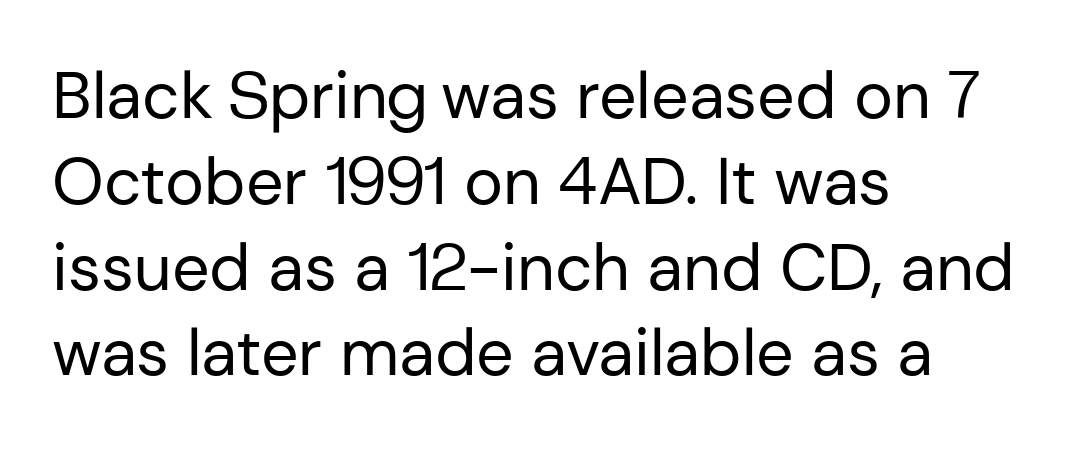
Q: Is the text bold? A: No.
Q: Is the text italic (slanted)? A: No, it is upright.
Q: Is the typeface a serif or a sans-serif typeface? A: Sans-serif.
Q: Is the text underlined? A: No.
Q: How is the paragraph aligned? A: Left-aligned.
Q: Is the spacing between letters normal or unusually wide? A: Normal.
Q: Is the spacing between lines tight, normal or loose? A: Normal.
Q: Width (condensed, normal, or wide)? A: Normal.
Q: Stroke contrast? A: Low.
Q: x-height? A: Medium.
Q: Monospaced? A: No.
